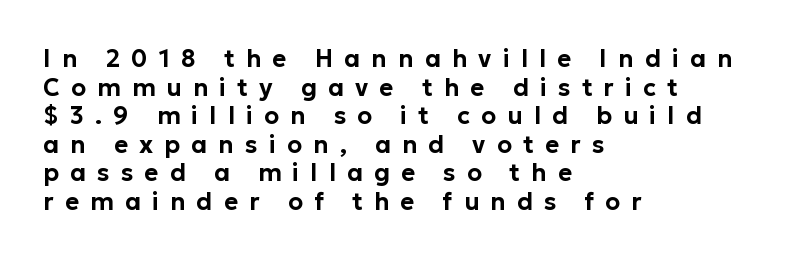
The space directly below the letters is spotless. When letters stand straight like this, we call the style roman or upright. The text block is weighted toward the left margin, trailing off unevenly rightward. Does extra space separate the letters? Yes, quite a lot of it.
